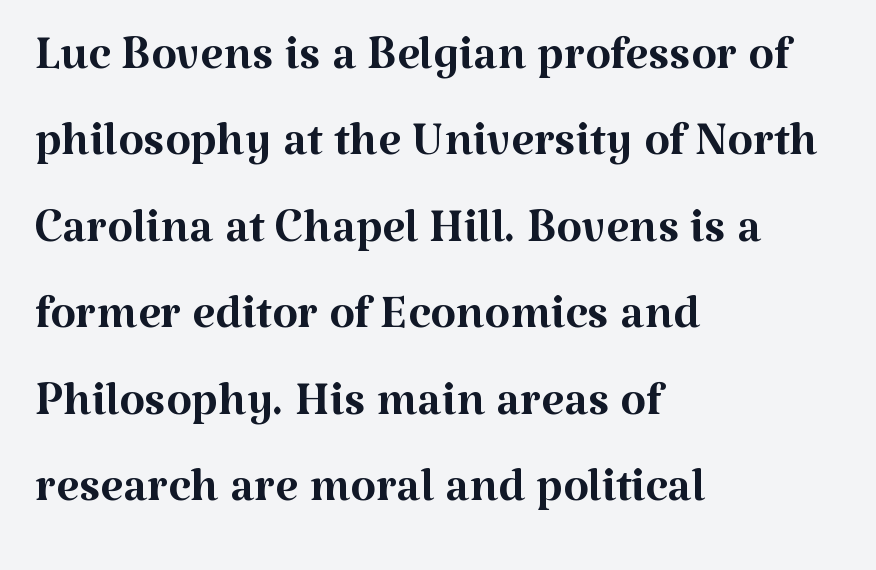
{"serif": "yes", "italic": "no", "bold": "no", "weight": "regular", "width": "normal", "stroke_contrast": "medium", "x_height": "medium", "monospaced": "no", "underline": "no", "align": "left", "line_spacing": "normal", "line_spacing_ratio": 1.31, "letter_spacing": "normal", "letter_spacing_em": 0.0, "glyph_px": 66}
